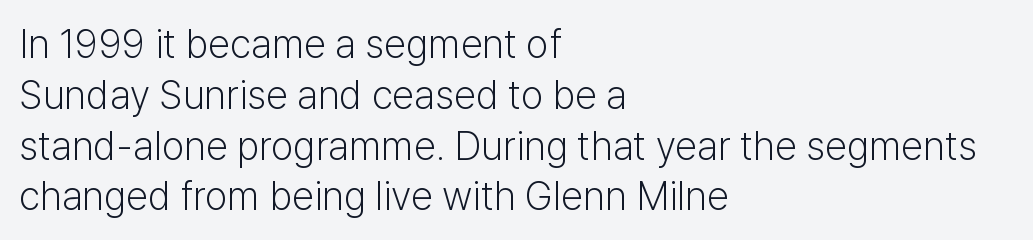
The passage shown is typeset with a sans-serif family. A typesetter would call this leading conventional body-copy spacing. The rendering keeps characters at their native spacing. Compared with a centered layout, this one pins lines to the left instead.
